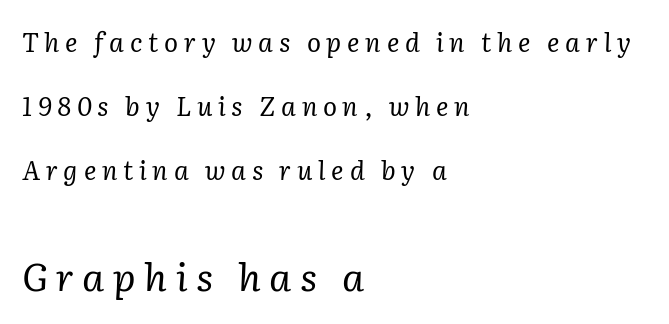
Q: Is the text bold? A: No.
Q: Is the text italic (slanted)? A: Yes, it leans right by about 2 degrees.
Q: Is the typeface a serif or a sans-serif typeface? A: Serif.
Q: Is the text underlined? A: No.
Q: How is the paragraph aligned? A: Left-aligned.
Q: Is the spacing between letters normal or unusually wide? A: Unusually wide.
Q: Is the spacing between lines tight, normal or loose? A: Loose.
Q: Which block of text is set in a larger size, the first (top) or the second (bottom)? A: The second (bottom) one.
Q: Width (condensed, normal, or wide)? A: Normal.
Q: Stroke contrast? A: Low.
Q: x-height? A: Medium.
Q: Monospaced? A: No.
